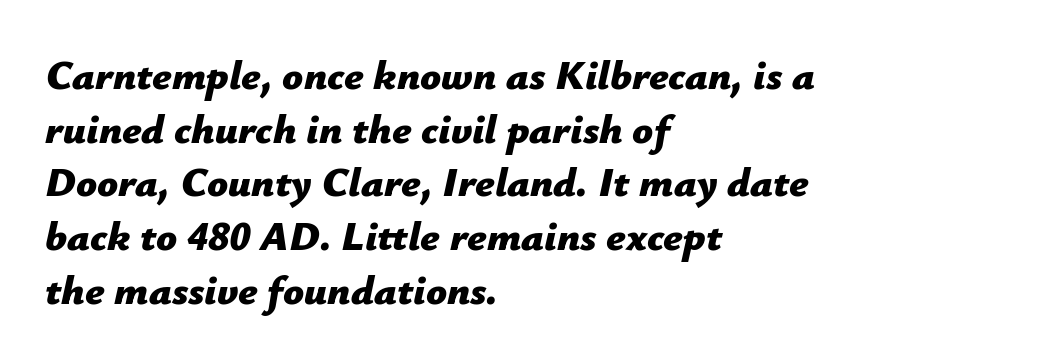
The image shows 41 px bold type, italic (leaning right); set left-aligned, normal line spacing (1.31x), normal letter spacing, not underlined; low stroke contrast and a medium x-height.
